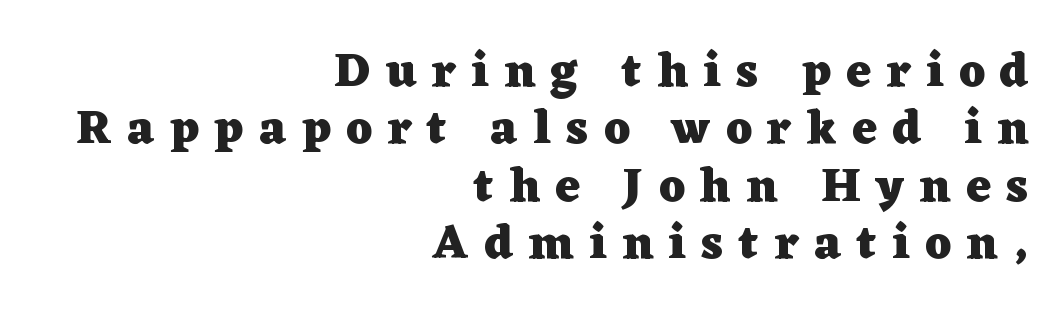
Decoration check: the copy has no underline. Short note: letters widely spaced. Is this a fixed-width face? No — the glyphs have proportional, varying widths. A full-strength bold gives these letters their thick strokes. Where is the straight margin? On the right. Each letter's strokes conclude with small projecting serifs.
